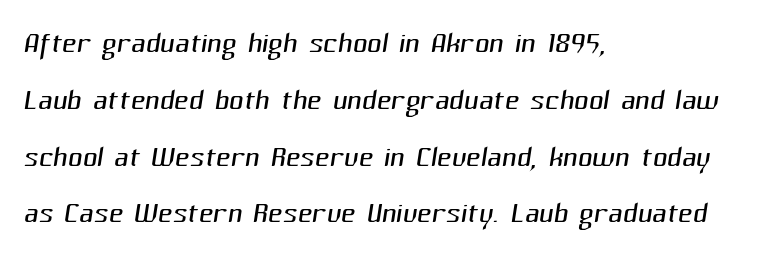
The image shows 40 px light sans-serif type; set left-aligned, normal line spacing (1.42x), normal letter spacing, not underlined; medium stroke contrast and a medium x-height.
